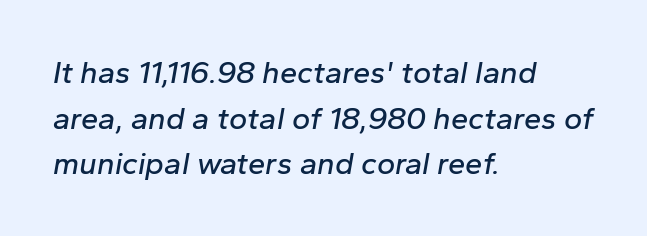
The image shows 31 px text type, italic (leaning right); set left-aligned, normal line spacing (1.47x), normal letter spacing, not underlined; low stroke contrast and a medium x-height.
